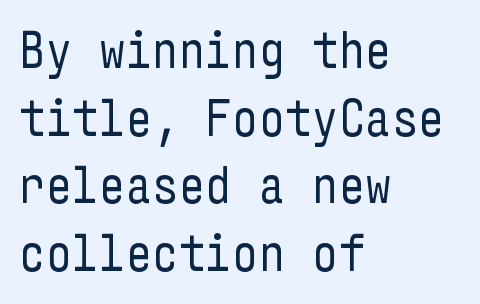
Q: Is the text bold? A: No.
Q: Is the text italic (slanted)? A: No, it is upright.
Q: Is the typeface a serif or a sans-serif typeface? A: Sans-serif.
Q: Is the text underlined? A: No.
Q: How is the paragraph aligned? A: Left-aligned.
Q: Is the spacing between letters normal or unusually wide? A: Normal.
Q: Is the spacing between lines tight, normal or loose? A: Normal.
Q: Width (condensed, normal, or wide)? A: Condensed.
Q: Stroke contrast? A: Low.
Q: x-height? A: Medium.
